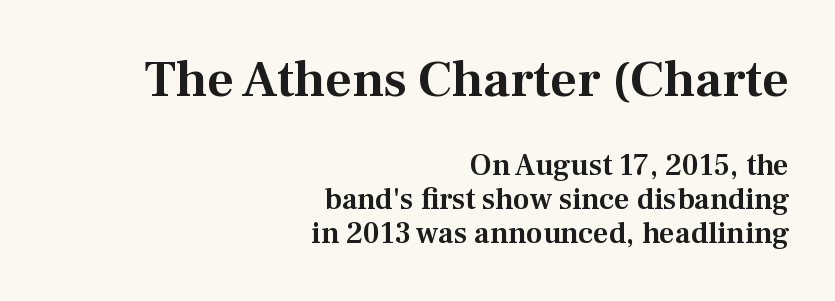
The image shows 52 px serif type, upright; set right-aligned, tight line spacing (1.13x), normal letter spacing, not underlined; the first (top) block is 1.73x larger; medium stroke contrast and a medium x-height.
